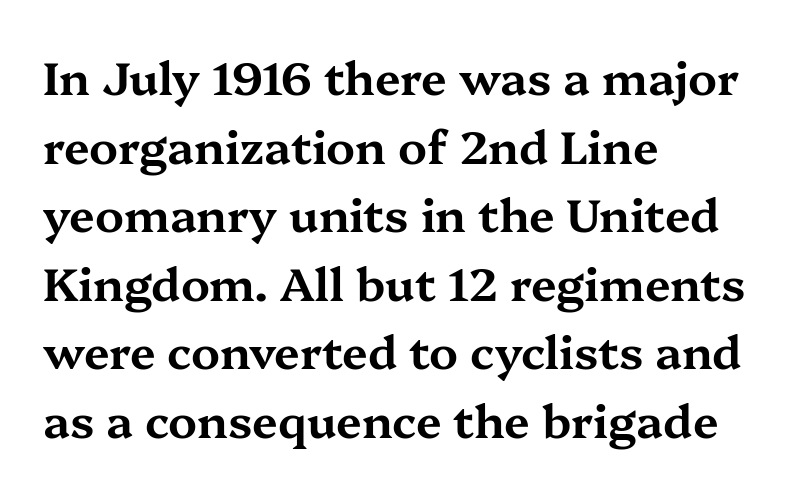
The image shows 46 px wide serif type, upright; set left-aligned, normal line spacing (1.49x), normal letter spacing, not underlined; medium stroke contrast and a medium x-height.
